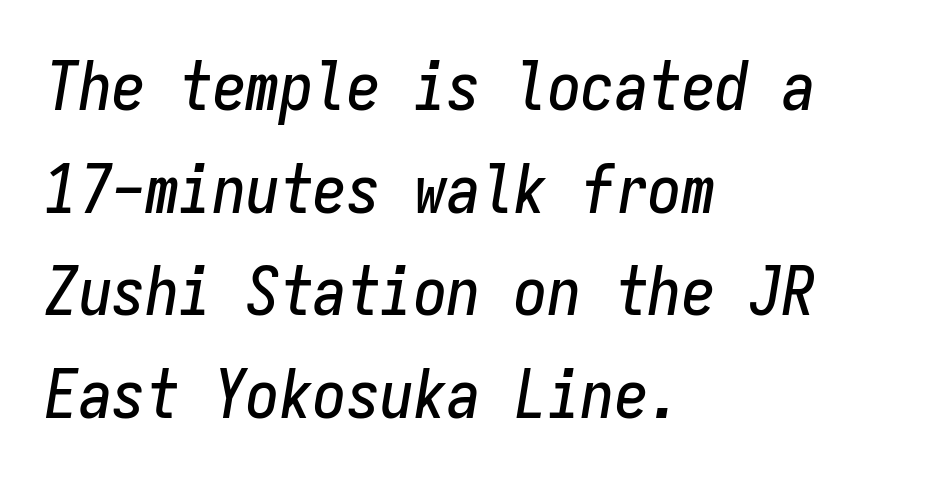
The image shows 67 px condensed type, italic (leaning right), monospaced; set left-aligned, normal line spacing (1.53x), normal letter spacing, not underlined; low stroke contrast and a medium x-height.
